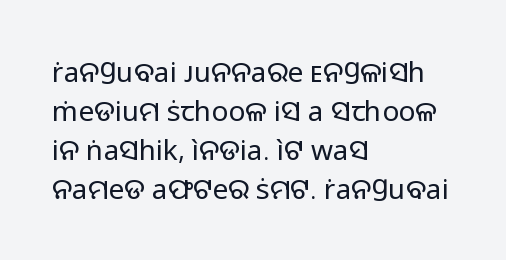
The image shows 28 px regular-weight sans-serif type, upright; set left-aligned, normal line spacing (1.39x), normal letter spacing, not underlined; low stroke contrast and a medium x-height.
